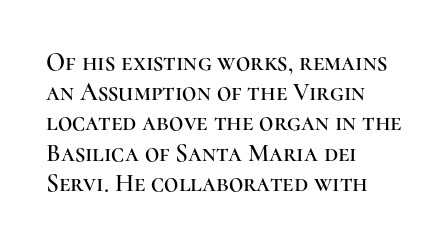
Q: Is the text italic (slanted)? A: No, it is upright.
Q: Is the text underlined? A: No.
Q: How is the paragraph aligned? A: Left-aligned.
Q: Is the spacing between letters normal or unusually wide? A: Normal.
